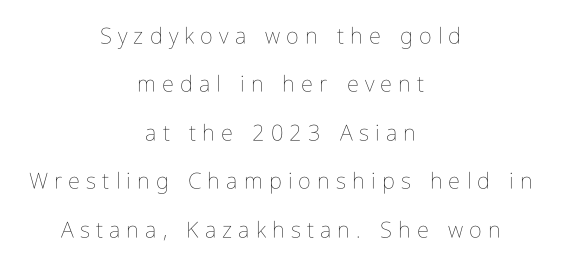
The image shows 22 px text type, upright; set centered, loose line spacing (2.2x), unusually wide letter spacing (+0.28 em), not underlined.
